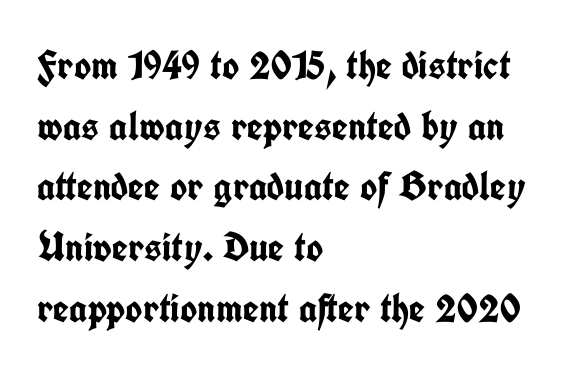
{"serif": "no", "italic": "no", "bold": "yes", "weight": "semibold", "width": "condensed", "stroke_contrast": "low", "x_height": "medium", "monospaced": "no", "underline": "no", "align": "left", "line_spacing": "normal", "line_spacing_ratio": 1.48, "letter_spacing": "normal", "letter_spacing_em": 0.0, "glyph_px": 41}
